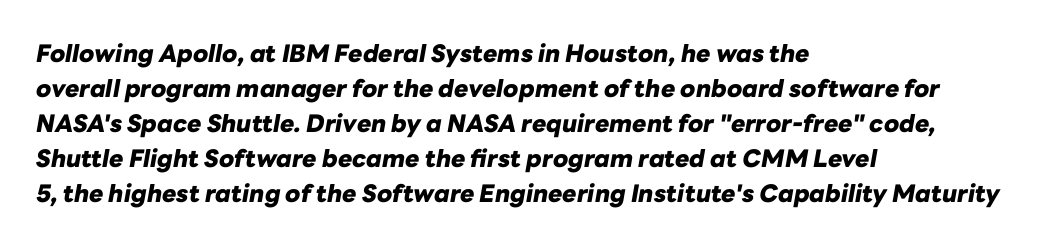
{"italic": "yes", "lean": "right", "slant_degrees": 10, "bold": "yes", "underline": "no", "align": "left", "line_spacing": "normal", "line_spacing_ratio": 1.46, "letter_spacing": "normal", "letter_spacing_em": 0.0, "glyph_px": 24}
